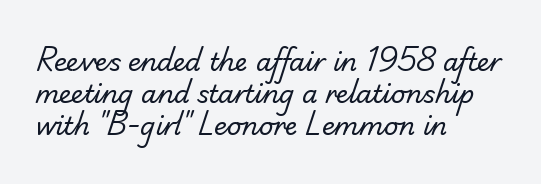
Q: Is the text bold? A: No.
Q: Is the text underlined? A: No.
Q: How is the paragraph aligned? A: Left-aligned.
Q: Is the spacing between letters normal or unusually wide? A: Normal.
Q: Is the spacing between lines tight, normal or loose? A: Normal.
